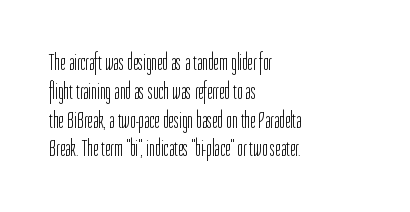
Horizontal alignment here is leftward, the default for most running prose. Is the stroke heavy? The answer is a plain regular-or-lighter. Posture: upright roman. The baseline area is clear. Between one letter and the next there's only the usual sliver of space.
